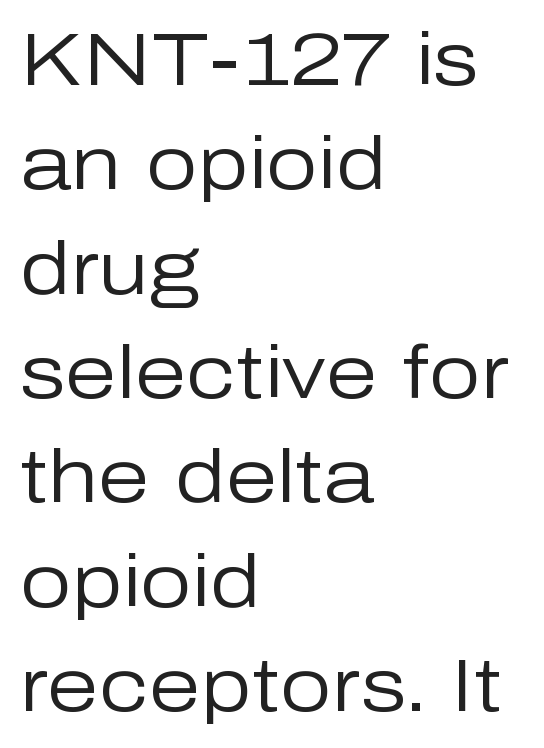
The image shows 74 px regular-weight sans-serif type, upright; set left-aligned, normal line spacing (1.41x), normal letter spacing, not underlined; low stroke contrast and a medium x-height.
